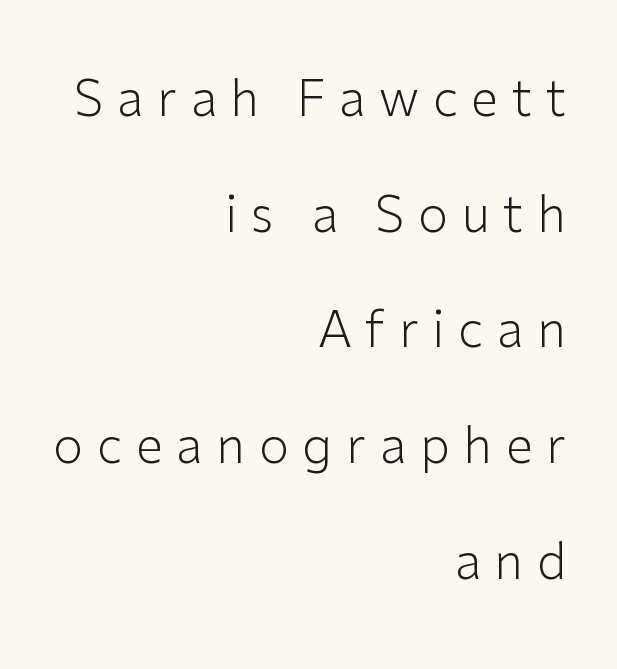
Q: Is the text bold? A: No.
Q: Is the text italic (slanted)? A: No, it is upright.
Q: Is the typeface a serif or a sans-serif typeface? A: Sans-serif.
Q: Is the text underlined? A: No.
Q: How is the paragraph aligned? A: Right-aligned.
Q: Is the spacing between letters normal or unusually wide? A: Unusually wide.
Q: Is the spacing between lines tight, normal or loose? A: Loose.
Q: Width (condensed, normal, or wide)? A: Normal.
Q: Stroke contrast? A: Low.
Q: x-height? A: Medium.
Q: Monospaced? A: No.
